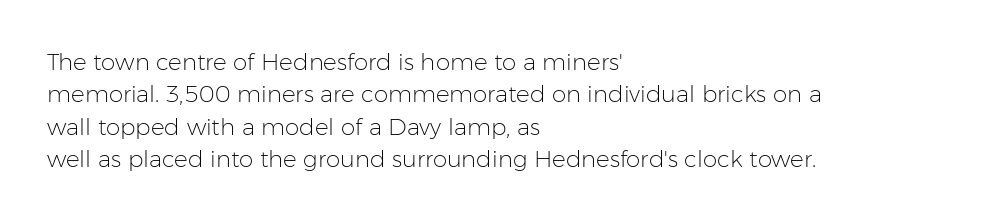
Q: Is the text bold? A: No.
Q: Is the text italic (slanted)? A: No, it is upright.
Q: Is the text underlined? A: No.
Q: How is the paragraph aligned? A: Left-aligned.
Q: Is the spacing between letters normal or unusually wide? A: Normal.
Q: Is the spacing between lines tight, normal or loose? A: Normal.
